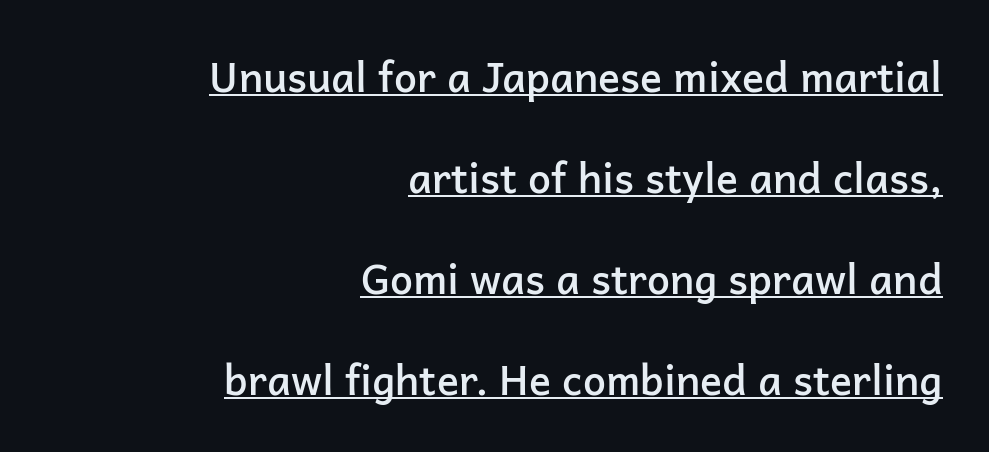
Q: Is the text bold? A: Semi-bold.
Q: Is the text italic (slanted)? A: No, it is upright.
Q: Is the typeface a serif or a sans-serif typeface? A: Sans-serif.
Q: Is the text underlined? A: Yes.
Q: How is the paragraph aligned? A: Right-aligned.
Q: Is the spacing between letters normal or unusually wide? A: Normal.
Q: Is the spacing between lines tight, normal or loose? A: Loose.
Q: Width (condensed, normal, or wide)? A: Normal.
Q: Stroke contrast? A: Low.
Q: x-height? A: Medium.
Q: Monospaced? A: No.
